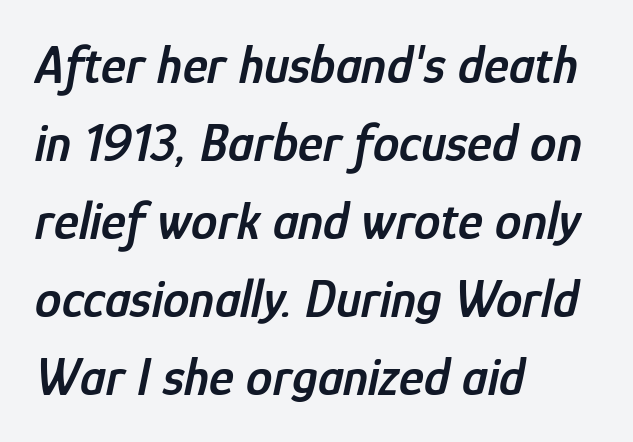
Q: Is the text bold? A: Semi-bold.
Q: Is the text italic (slanted)? A: Yes, it leans right by about 12 degrees.
Q: Is the text underlined? A: No.
Q: How is the paragraph aligned? A: Left-aligned.
Q: Is the spacing between letters normal or unusually wide? A: Normal.
Q: Is the spacing between lines tight, normal or loose? A: Normal.
Q: Width (condensed, normal, or wide)? A: Condensed.
Q: Stroke contrast? A: Low.
Q: x-height? A: Medium.
Q: Monospaced? A: No.
